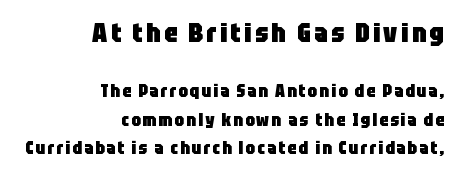
The image shows 26 px bold type, upright; set right-aligned, normal line spacing (1.67x), not underlined; the first (top) block is 1.53x larger.
